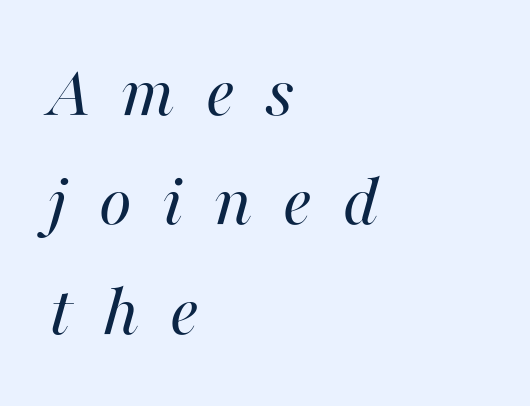
{"italic": "yes", "lean": "right", "slant_degrees": 16, "bold": "no", "weight": "regular", "width": "normal", "stroke_contrast": "high", "x_height": "medium", "monospaced": "no", "underline": "no", "align": "left", "line_spacing": "normal", "line_spacing_ratio": 1.46, "letter_spacing": "wide", "letter_spacing_em": 0.41, "glyph_px": 75}
